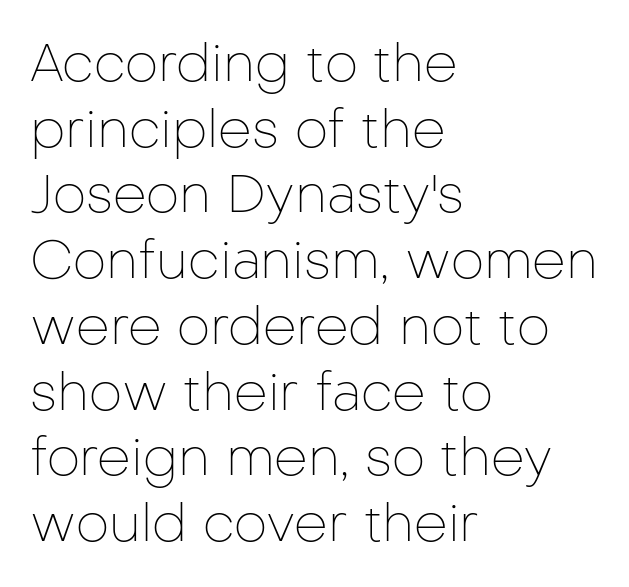
You can tell it's not italic because the verticals are truly vertical. What stands out about the letter spacing? Nothing — it is the standard amount. No heavy texture on the line: the type isn't bold. The glyphs are unaccompanied by any horizontal stroke below them. Note the varied advance widths — an 'i' is clearly narrower than an 'm'.
